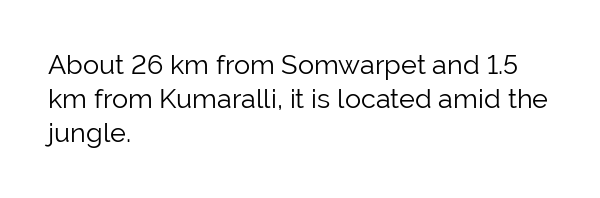
Vertically, the passage feels balanced, rows spaced as you'd expect. The strip under each line holds only bare page. Weight: in the light-to-regular range. Glyph-to-glyph distance matches everyday printed text.
